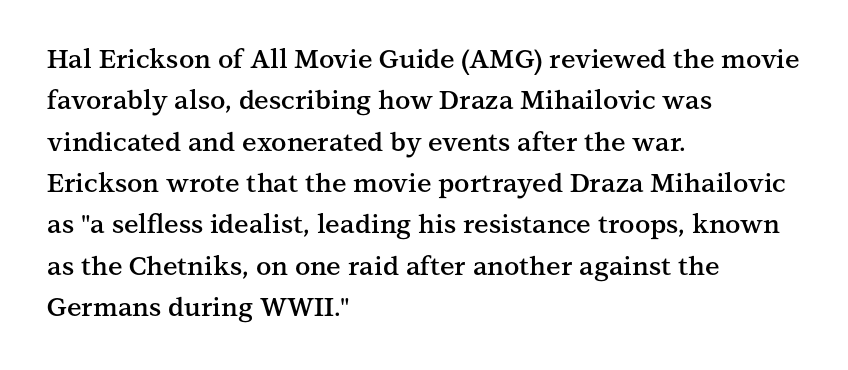
The lines are quadded left. Descenders hang freely into open space. Semibold letterforms, between regular and bold. Observe the ordinary spacing: letters are neighbours, not strangers.
